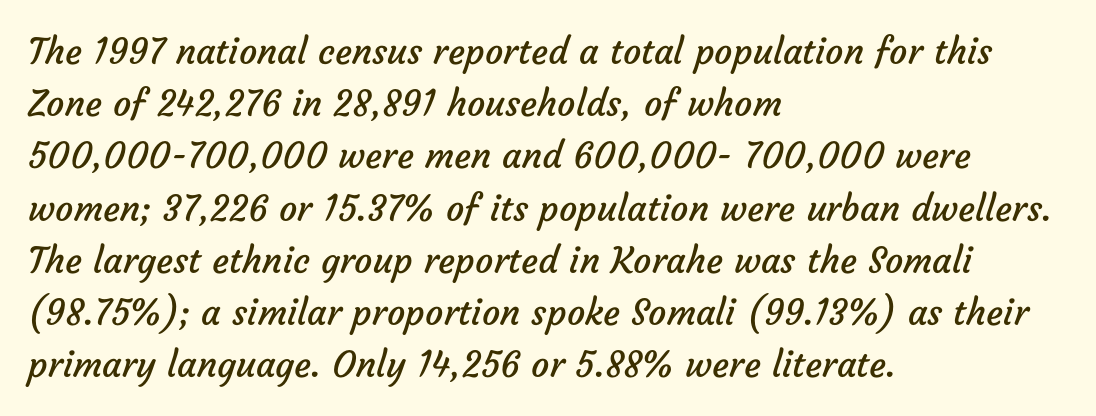
{"serif": "no", "bold": "no", "weight": "regular", "width": "normal", "stroke_contrast": "low", "x_height": "medium", "monospaced": "no", "underline": "no", "align": "left", "line_spacing": "normal", "line_spacing_ratio": 1.45, "letter_spacing": "normal", "letter_spacing_em": 0.0, "glyph_px": 36}
